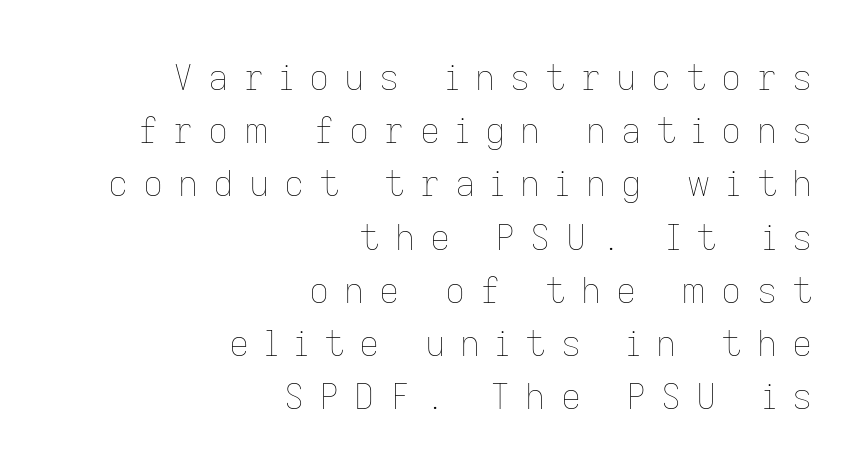
Proportional: the letters do not fall into vertical columns. In CSS terms this would be text-align: right. Is this a heavy cut? Hardly; it is regular or lighter. The area under the type is left untouched. How are the letters spaced? Widely, with obvious added tracking. Interline gaps are of average width in this sample.
